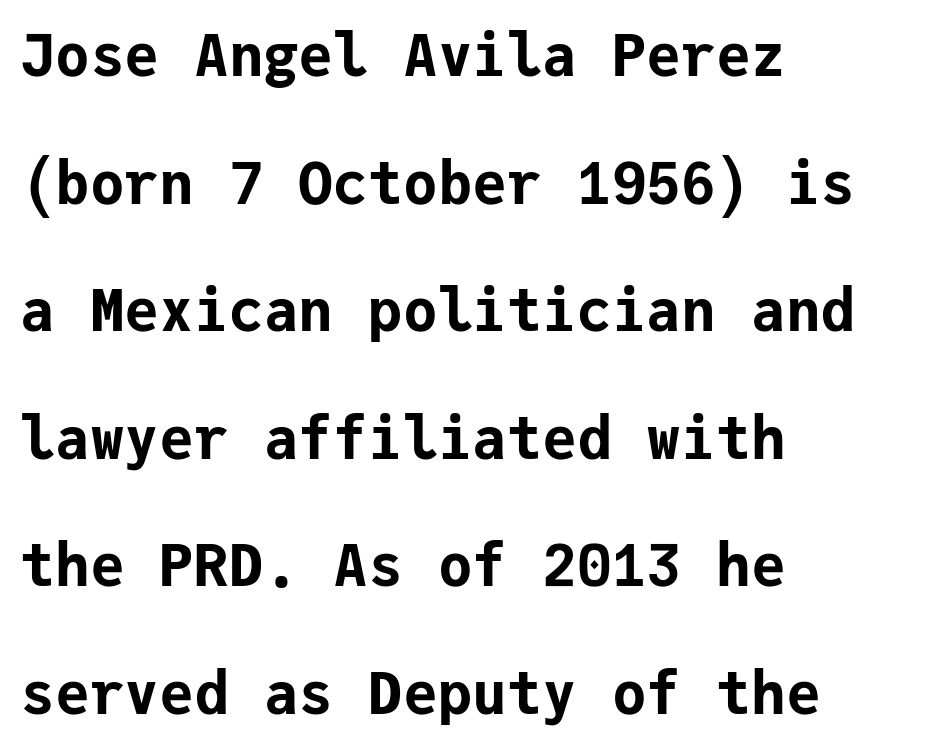
The image shows 58 px bold sans-serif type, upright, monospaced; set left-aligned, loose line spacing (2.2x), normal letter spacing, not underlined; low stroke contrast and a medium x-height.
